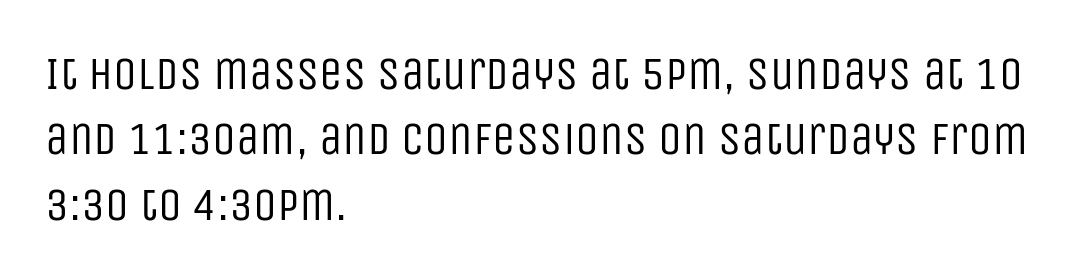
Q: Is the text bold? A: No.
Q: Is the text italic (slanted)? A: No, it is upright.
Q: Is the typeface a serif or a sans-serif typeface? A: Sans-serif.
Q: Is the text underlined? A: No.
Q: How is the paragraph aligned? A: Left-aligned.
Q: Is the spacing between letters normal or unusually wide? A: Normal.
Q: Is the spacing between lines tight, normal or loose? A: Normal.
Q: Width (condensed, normal, or wide)? A: Condensed.
Q: Stroke contrast? A: Low.
Q: x-height? A: Large.
Q: Monospaced? A: No.
